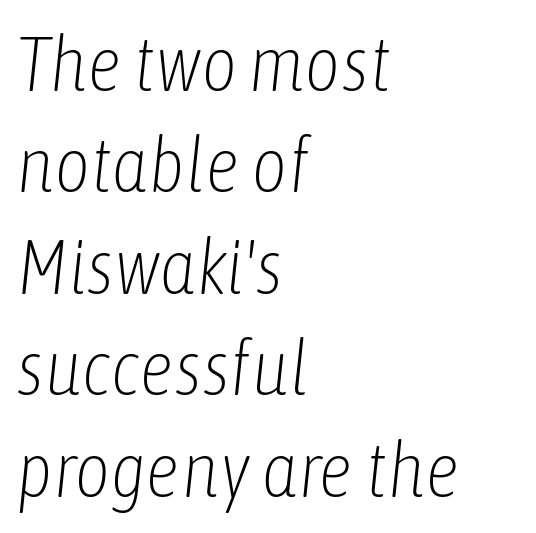
Q: Is the text bold? A: No.
Q: Is the text italic (slanted)? A: Yes, it leans right by about 6 degrees.
Q: Is the text underlined? A: No.
Q: How is the paragraph aligned? A: Left-aligned.
Q: Is the spacing between letters normal or unusually wide? A: Normal.
Q: Is the spacing between lines tight, normal or loose? A: Normal.
Q: Width (condensed, normal, or wide)? A: Condensed.
Q: Stroke contrast? A: Low.
Q: x-height? A: Medium.
Q: Monospaced? A: No.
